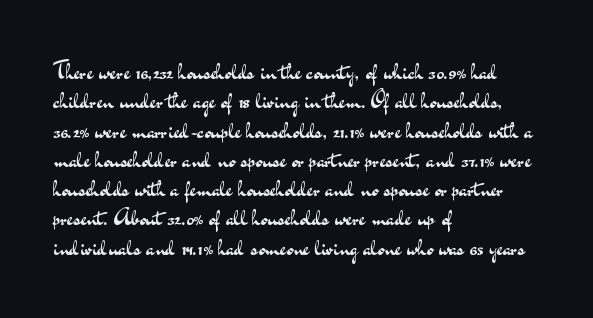
The image shows 24 px text type; set left-aligned, line spacing 1.22x, normal letter spacing, not underlined.
